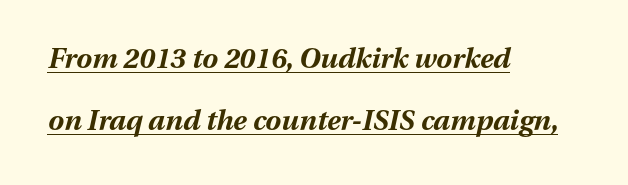
The image shows 28 px bold type, italic (leaning right); set left-aligned, loose line spacing (2.22x), normal letter spacing, underlined; medium stroke contrast and a medium x-height.
